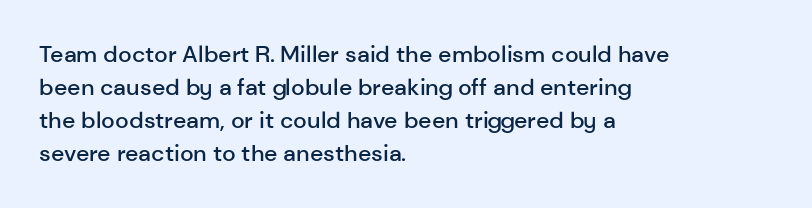
Q: Is the text bold? A: Semi-bold.
Q: Is the text italic (slanted)? A: No, it is upright.
Q: Is the text underlined? A: No.
Q: How is the paragraph aligned? A: Left-aligned.
Q: Is the spacing between letters normal or unusually wide? A: Normal.
Q: Is the spacing between lines tight, normal or loose? A: Normal.
